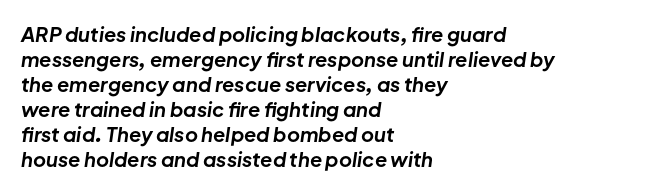
{"italic": "yes", "lean": "right", "slant_degrees": 8, "bold": "yes", "underline": "no", "align": "left", "line_spacing": "normal", "line_spacing_ratio": 1.25, "letter_spacing": "normal", "letter_spacing_em": 0.0, "glyph_px": 20}
